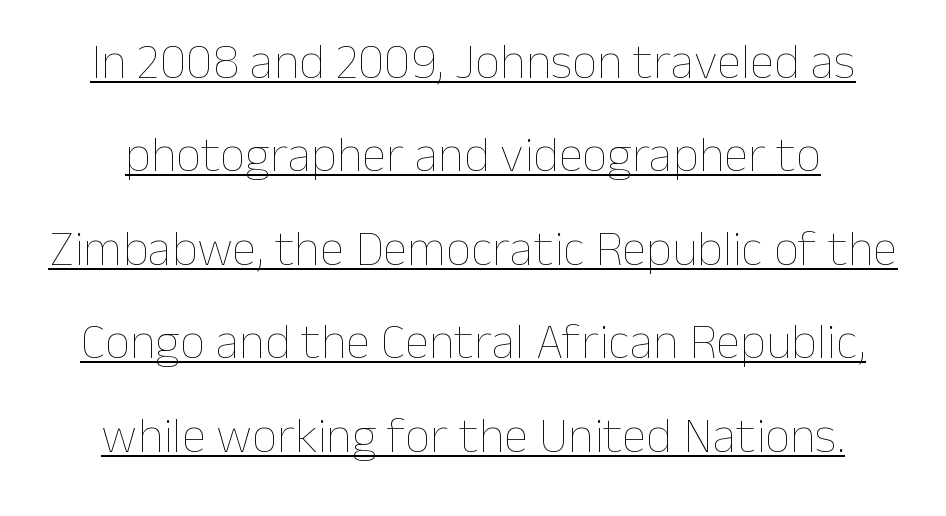
You could not count columns in this text — the font is proportionally spaced. What stands out about the letter spacing? Nothing — it is the standard amount. The typesetter chose a symmetrical, centered arrangement here. Each line of the rendering has a horizontal stroke beneath the glyphs.
